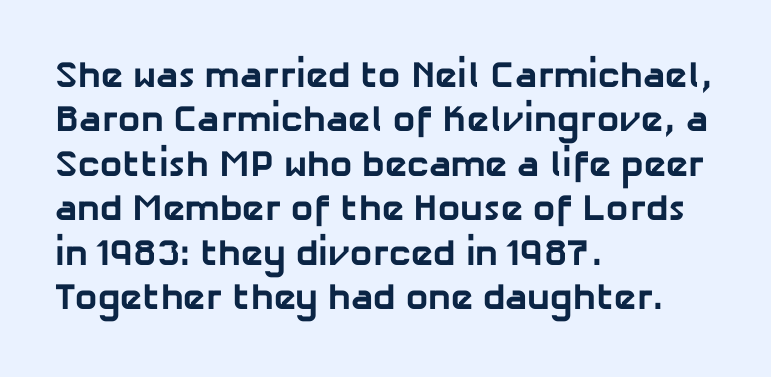
The image shows 37 px bold sans-serif type; set left-aligned, line spacing 1.2x, normal letter spacing, not underlined; low stroke contrast and a medium x-height.
